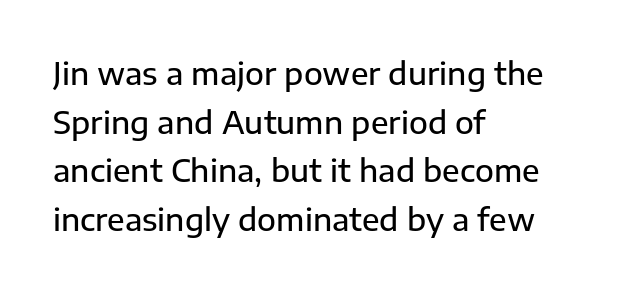
{"serif": "no", "italic": "no", "width": "normal", "stroke_contrast": "low", "x_height": "medium", "monospaced": "no", "underline": "no", "align": "left", "line_spacing": "normal", "line_spacing_ratio": 1.57, "letter_spacing": "normal", "letter_spacing_em": 0.0, "glyph_px": 31}
